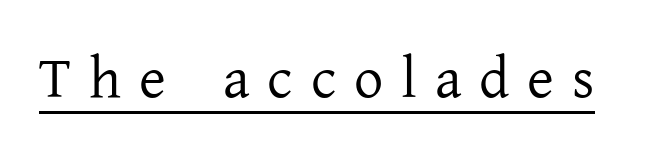
Compared with typical body copy, the letter spacing here is much looser. In designer terms, the underline attribute is active on this setting. Rendered with straight, roman letterforms. No letter is thick-stroked: the sample isn't bold. Note the varied advance widths — an 'i' is clearly narrower than an 'm'. Are there feet on the stems? There are — it's a serif.
